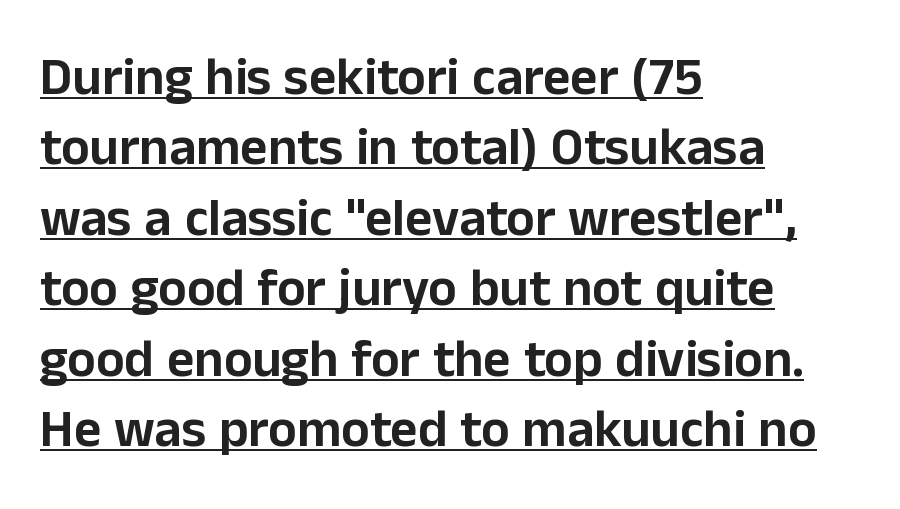
{"serif": "no", "italic": "no", "width": "normal", "stroke_contrast": "low", "x_height": "medium", "monospaced": "no", "underline": "yes", "align": "left", "line_spacing": "normal", "line_spacing_ratio": 1.33, "letter_spacing": "normal", "letter_spacing_em": 0.0, "glyph_px": 53}
